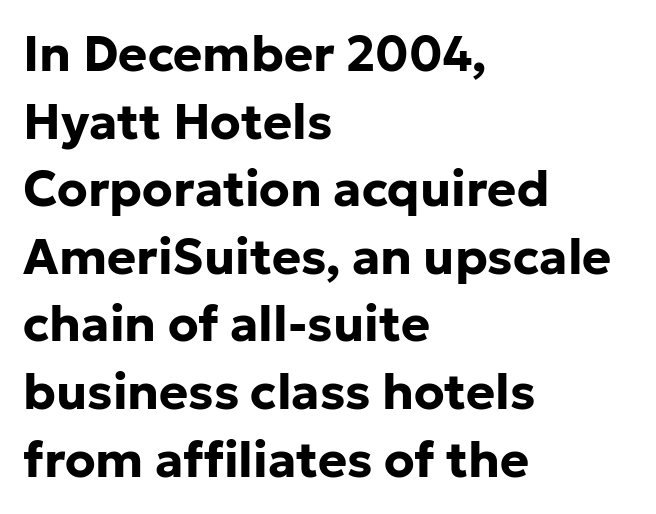
The image shows 49 px bold sans-serif type, upright; set left-aligned, normal line spacing (1.38x), normal letter spacing, not underlined; low stroke contrast and a medium x-height.
